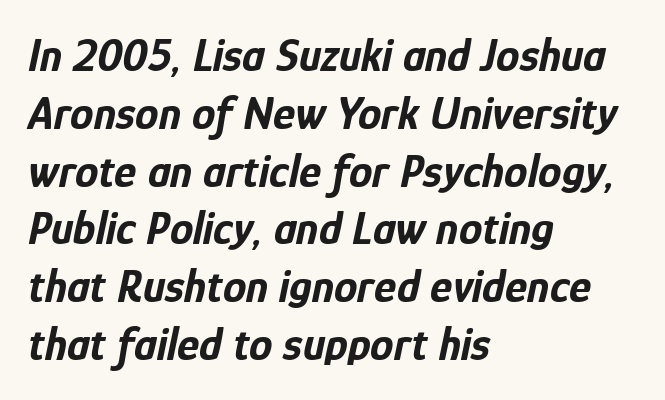
Q: Is the text bold? A: Yes.
Q: Is the text italic (slanted)? A: Yes, it leans right by about 12 degrees.
Q: Is the text underlined? A: No.
Q: How is the paragraph aligned? A: Left-aligned.
Q: Is the spacing between letters normal or unusually wide? A: Normal.
Q: Width (condensed, normal, or wide)? A: Condensed.
Q: Stroke contrast? A: Low.
Q: x-height? A: Medium.
Q: Monospaced? A: No.
